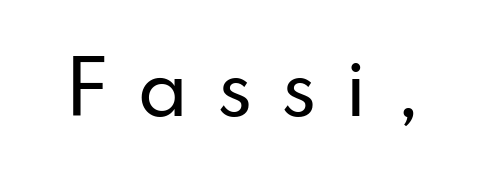
The image shows 72 px sans-serif type, upright; set unusually wide letter spacing (+0.39 em), not underlined; low stroke contrast and a small x-height.
